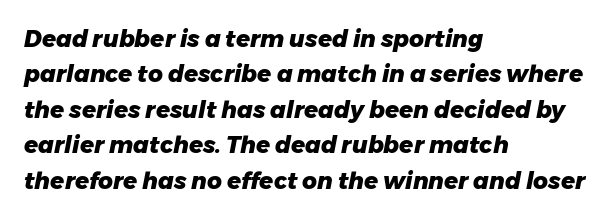
Q: Is the text bold? A: Yes.
Q: Is the text italic (slanted)? A: Yes, it leans right by about 11 degrees.
Q: Is the text underlined? A: No.
Q: How is the paragraph aligned? A: Left-aligned.
Q: Is the spacing between letters normal or unusually wide? A: Normal.
Q: Is the spacing between lines tight, normal or loose? A: Normal.
